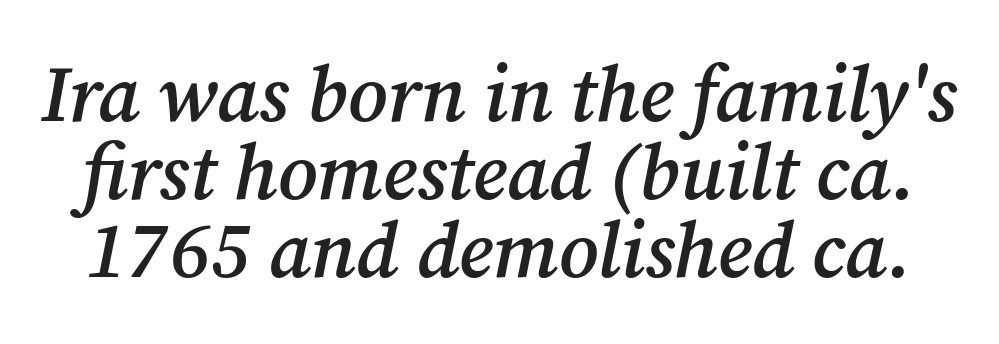
The image shows 78 px semibold serif type, italic (leaning right); set tight line spacing (1.0x), normal letter spacing, not underlined; medium stroke contrast and a medium x-height.
